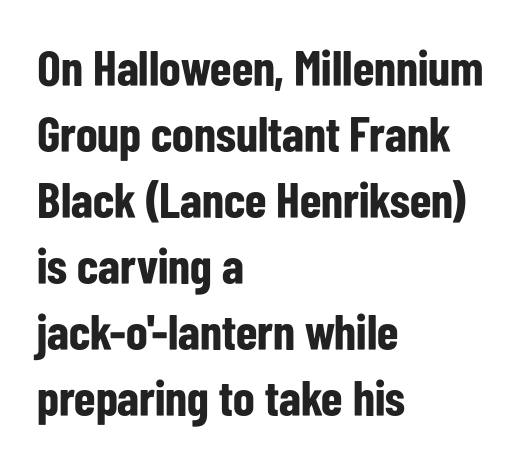
Q: Is the text bold? A: Yes.
Q: Is the text italic (slanted)? A: No, it is upright.
Q: Is the typeface a serif or a sans-serif typeface? A: Sans-serif.
Q: Is the text underlined? A: No.
Q: How is the paragraph aligned? A: Left-aligned.
Q: Is the spacing between letters normal or unusually wide? A: Normal.
Q: Is the spacing between lines tight, normal or loose? A: Normal.
Q: Width (condensed, normal, or wide)? A: Condensed.
Q: Stroke contrast? A: Low.
Q: x-height? A: Medium.
Q: Monospaced? A: No.
